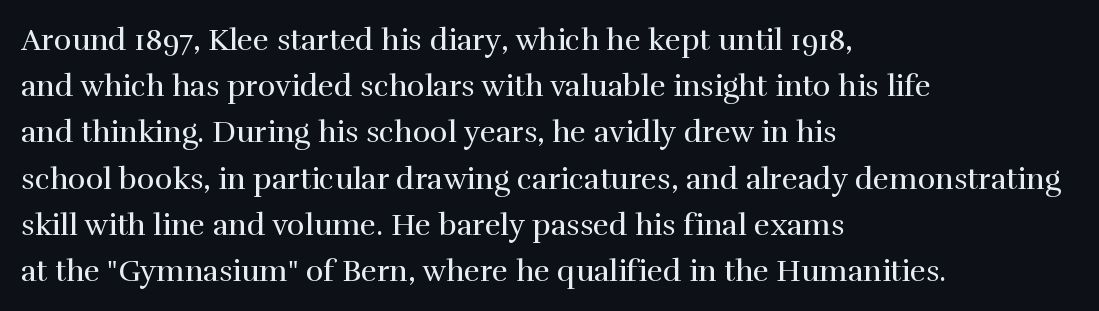
Q: Is the text bold? A: No.
Q: Is the text italic (slanted)? A: No, it is upright.
Q: Is the typeface a serif or a sans-serif typeface? A: Serif.
Q: Is the text underlined? A: No.
Q: How is the paragraph aligned? A: Left-aligned.
Q: Is the spacing between letters normal or unusually wide? A: Normal.
Q: Is the spacing between lines tight, normal or loose? A: Normal.
Q: Width (condensed, normal, or wide)? A: Normal.
Q: Stroke contrast? A: High.
Q: x-height? A: Medium.
Q: Monospaced? A: No.
